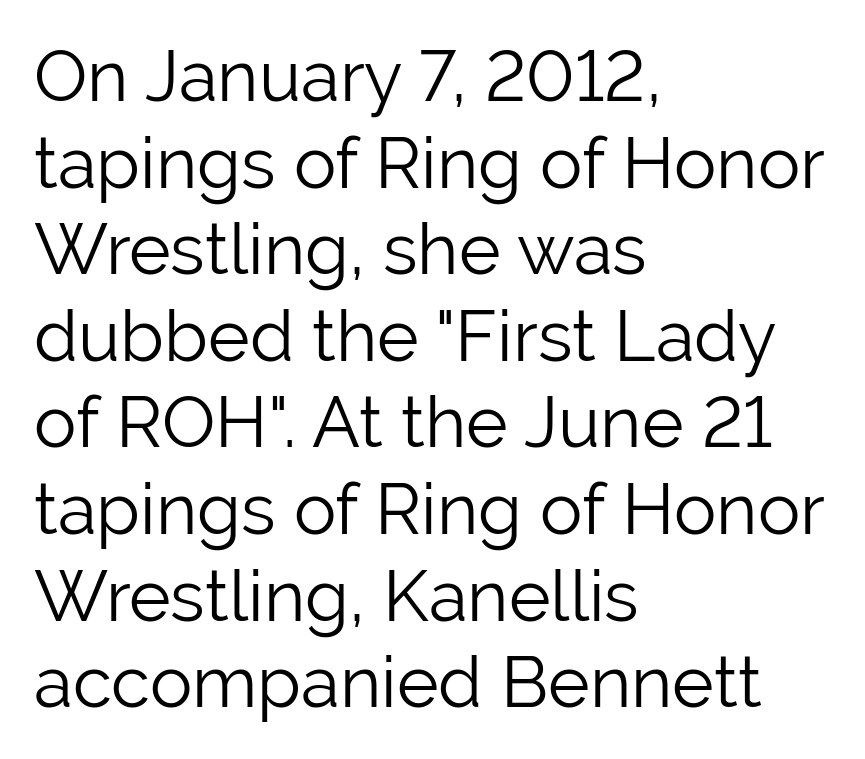
Note: no serifs on the glyphs. Does the copy run flush right? No — it runs flush left. Varying glyph widths throughout — classic text-font behaviour. Beneath every word, the page is bare. No chunkiness to these letters — they're not bold.
